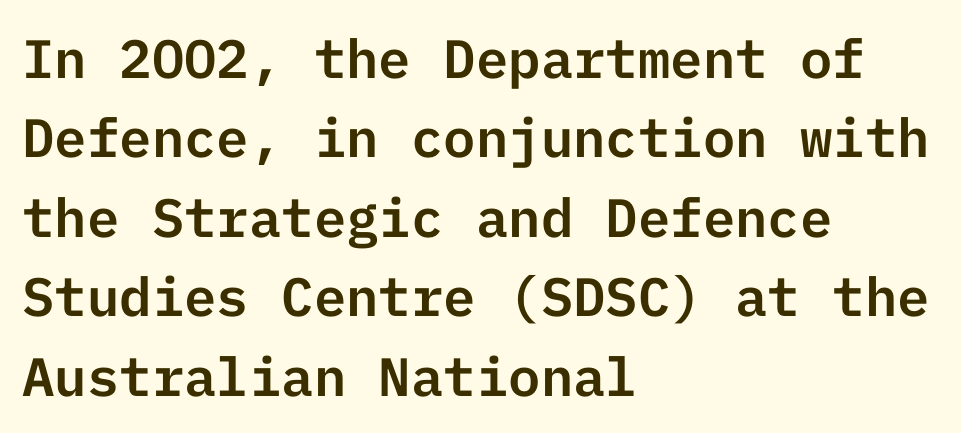
The image shows 54 px sans-serif type, upright; set left-aligned, normal line spacing (1.47x), normal letter spacing, not underlined; low stroke contrast and a medium x-height.
